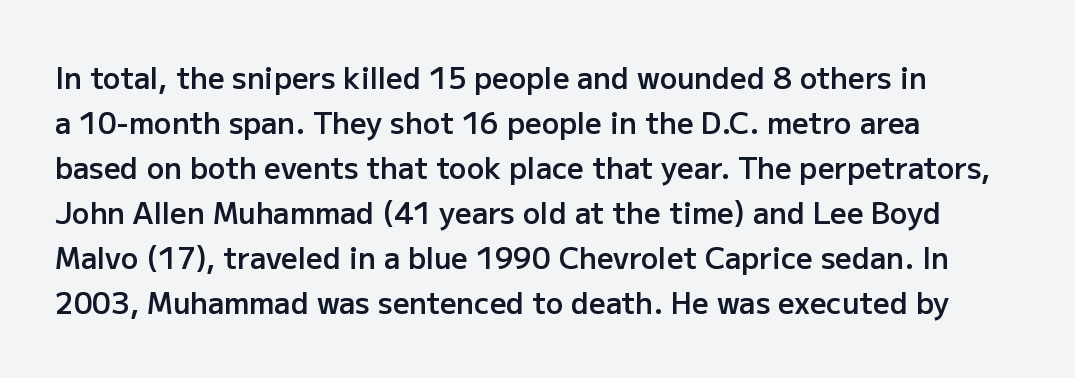
Q: Is the text bold? A: Semi-bold.
Q: Is the text italic (slanted)? A: No, it is upright.
Q: Is the typeface a serif or a sans-serif typeface? A: Sans-serif.
Q: Is the text underlined? A: No.
Q: How is the paragraph aligned? A: Left-aligned.
Q: Is the spacing between letters normal or unusually wide? A: Normal.
Q: Is the spacing between lines tight, normal or loose? A: Normal.
Q: Width (condensed, normal, or wide)? A: Normal.
Q: Stroke contrast? A: Low.
Q: x-height? A: Medium.
Q: Monospaced? A: No.
